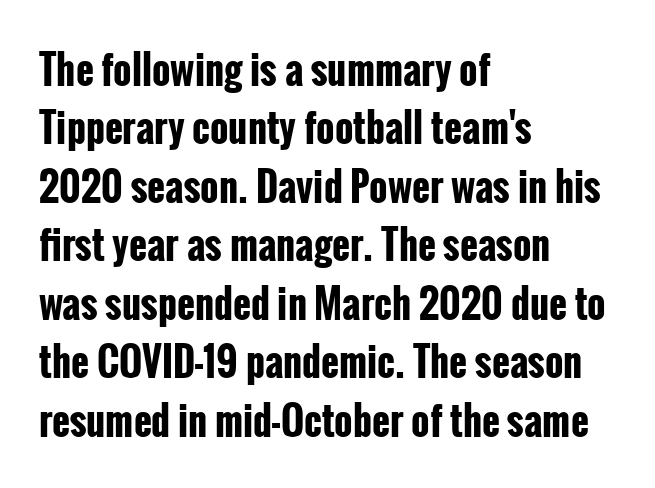
The lines in this sample share a left origin and differ only in where they stop. Leading matches the norm, producing a regular column. Strong, thick strokes mark this as bold type. Look at the tracking — it's just the regular setting, nothing added.
